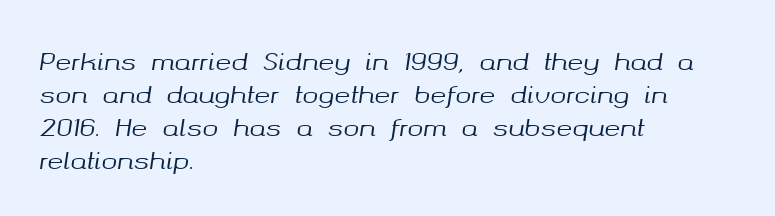
{"italic": "yes", "lean": "right", "slant_degrees": 8, "underline": "no", "align": "left", "line_spacing": "normal", "line_spacing_ratio": 1.38, "letter_spacing": "normal", "letter_spacing_em": 0.0, "glyph_px": 24}
